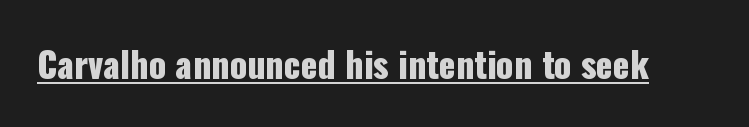
Q: Is the text italic (slanted)? A: No, it is upright.
Q: Is the typeface a serif or a sans-serif typeface? A: Sans-serif.
Q: Is the text underlined? A: Yes.
Q: Is the spacing between letters normal or unusually wide? A: Normal.
Q: Width (condensed, normal, or wide)? A: Condensed.
Q: Stroke contrast? A: Low.
Q: x-height? A: Medium.
Q: Monospaced? A: No.
